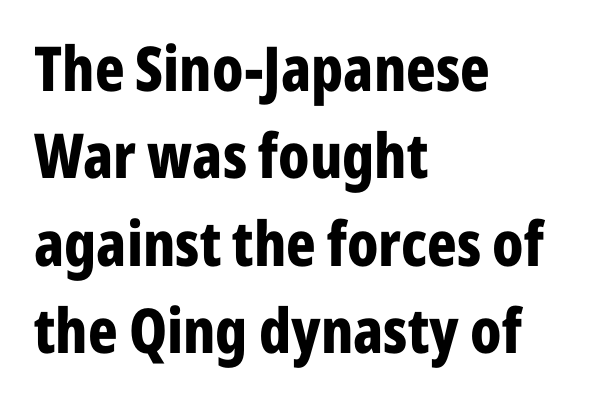
{"serif": "no", "italic": "no", "bold": "yes", "weight": "bold", "width": "condensed", "stroke_contrast": "low", "x_height": "medium", "monospaced": "no", "underline": "no", "align": "left", "line_spacing": "normal", "line_spacing_ratio": 1.41, "letter_spacing": "normal", "letter_spacing_em": 0.0, "glyph_px": 62}
